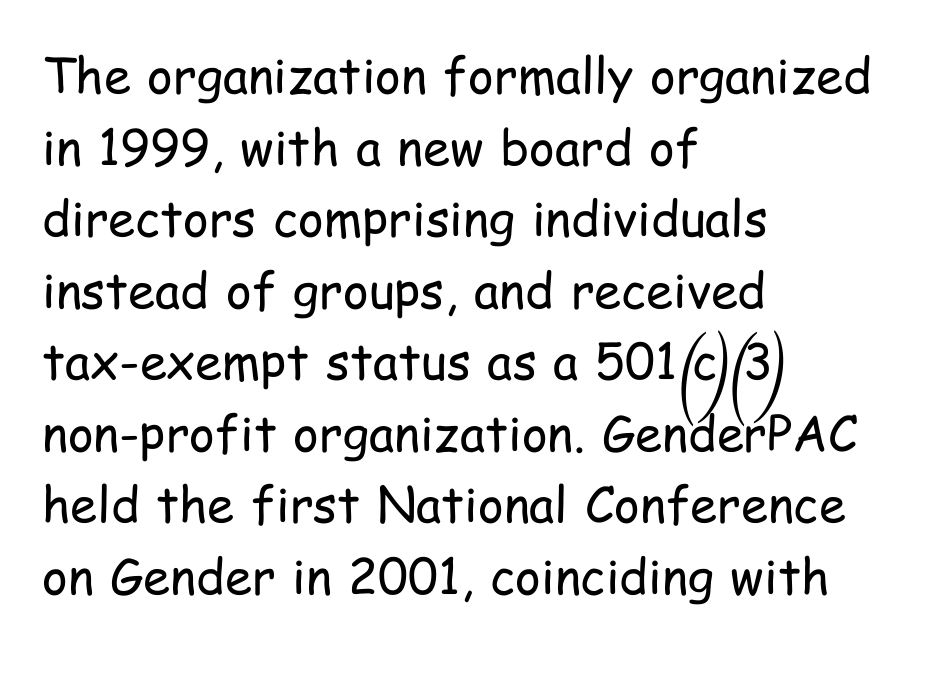
The image shows 49 px regular-weight, condensed sans-serif type, upright; set left-aligned, normal line spacing (1.46x), normal letter spacing, not underlined; low stroke contrast and a medium x-height.
